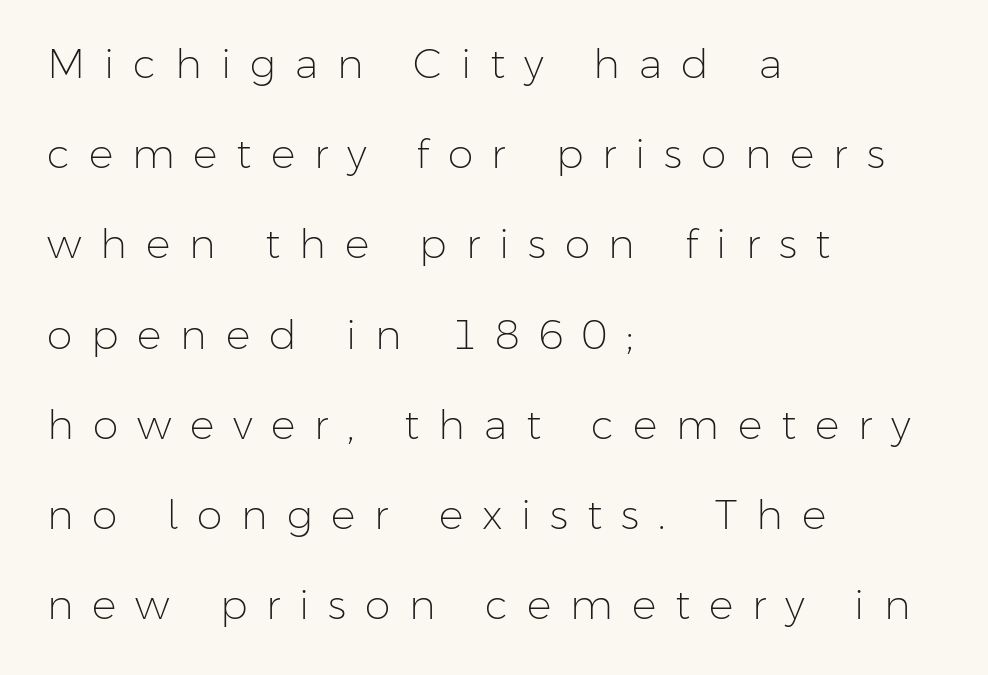
Q: Is the text bold? A: No.
Q: Is the text italic (slanted)? A: No, it is upright.
Q: Is the typeface a serif or a sans-serif typeface? A: Sans-serif.
Q: Is the text underlined? A: No.
Q: How is the paragraph aligned? A: Left-aligned.
Q: Is the spacing between letters normal or unusually wide? A: Unusually wide.
Q: Is the spacing between lines tight, normal or loose? A: Loose.
Q: Width (condensed, normal, or wide)? A: Normal.
Q: Stroke contrast? A: Low.
Q: x-height? A: Medium.
Q: Monospaced? A: No.
